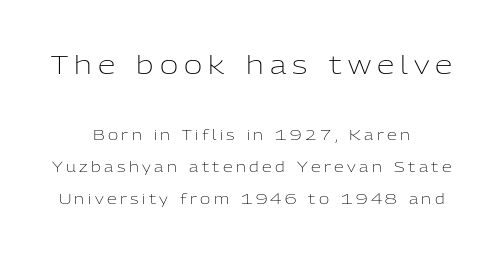
Compared with typical paragraphs, the rows here are farther apart. The gap between lines stays unmarked. Horizontal alignment here is central, giving a formal, balanced look. Stroke thickness stays within the range of a standard reading face or lighter.
